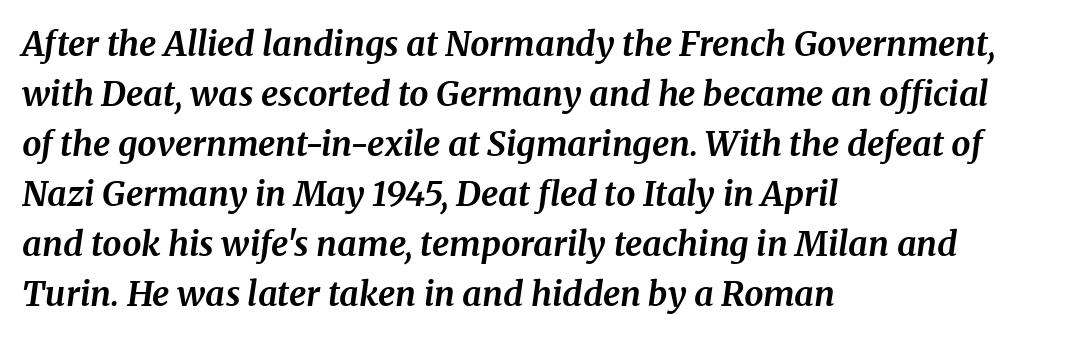
{"serif": "yes", "italic": "yes", "lean": "right", "slant_degrees": 8, "bold": "yes", "weight": "bold", "width": "normal", "stroke_contrast": "medium", "x_height": "medium", "monospaced": "no", "underline": "no", "align": "left", "line_spacing": "normal", "line_spacing_ratio": 1.47, "letter_spacing": "normal", "letter_spacing_em": 0.0, "glyph_px": 34}
